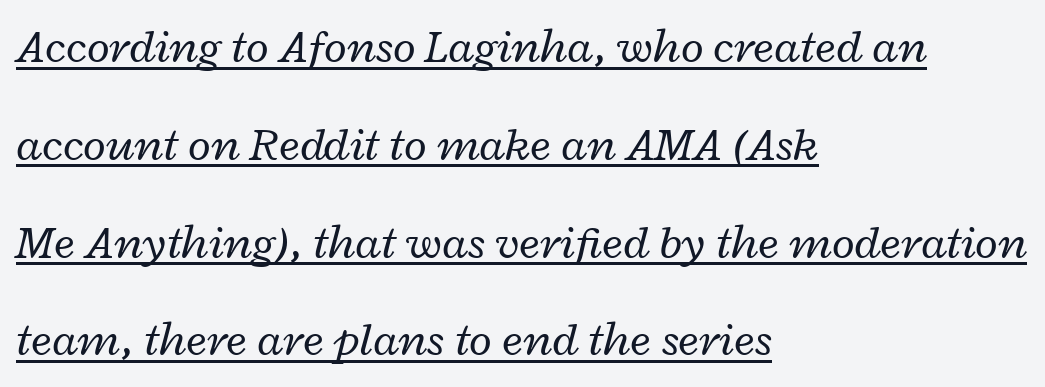
The image shows 47 px regular-weight, wide type, italic (leaning right); set left-aligned, loose line spacing (2.08x), normal letter spacing, underlined; low stroke contrast and a medium x-height.
